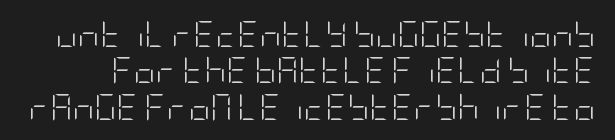
The zone under the glyphs is completely vacant. These lines keep a tight, regular rhythm from letter to letter. Counters stay open thanks to moderate or lighter strokes. Evenly set lines give the paragraph a standard silhouette. It's the straight-up-and-down kind of type.
